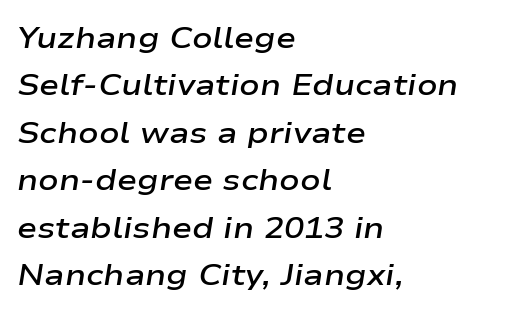
{"italic": "yes", "lean": "right", "slant_degrees": 9, "bold": "semi", "weight": "semibold", "width": "wide", "stroke_contrast": "low", "x_height": "medium", "monospaced": "no", "underline": "no", "align": "left", "line_spacing": "normal", "line_spacing_ratio": 1.58, "letter_spacing": "normal", "letter_spacing_em": 0.0, "glyph_px": 30}
